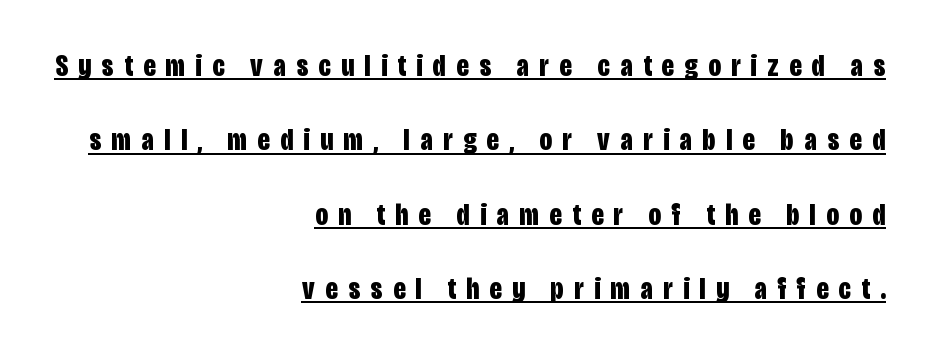
The letters advance in unequal steps, a hallmark of proportional type. A typesetter would mark this as roman, not italic. Someone cranked the tracking dial way up on this one. Where is the straight margin? On the right. This block would shrink considerably if given ordinary leading; it's expanded now. Heft: maximum for text — a bold.
